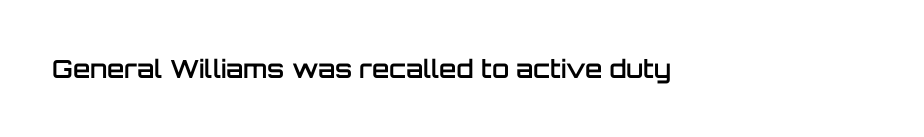
The letters stand upright; this is a roman face. Words appear dense and cohesive because spacing is normal. What weight is shown? A semibold, between regular and bold. The passage shown is not underscored anywhere.
